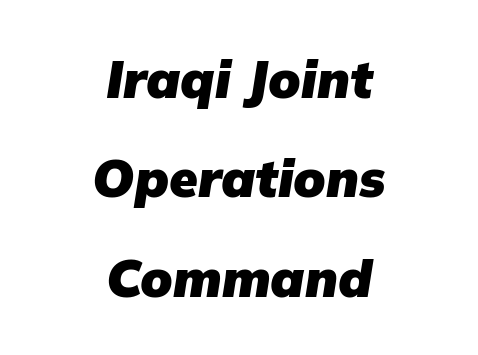
Q: Is the text bold? A: Yes.
Q: Is the typeface a serif or a sans-serif typeface? A: Sans-serif.
Q: Is the text underlined? A: No.
Q: How is the paragraph aligned? A: Centered.
Q: Is the spacing between letters normal or unusually wide? A: Normal.
Q: Is the spacing between lines tight, normal or loose? A: Loose.
Q: Width (condensed, normal, or wide)? A: Normal.
Q: Stroke contrast? A: Low.
Q: x-height? A: Medium.
Q: Monospaced? A: No.
